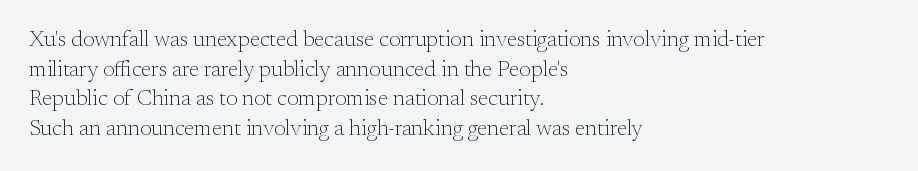
Unmarked baselines from the first word to the last. The designer left line spacing at the default. The rendering anchors every line to the left-hand side. The gaps between neighbouring characters are ordinary and unremarkable. The type sits square on the baseline with zero lean.
